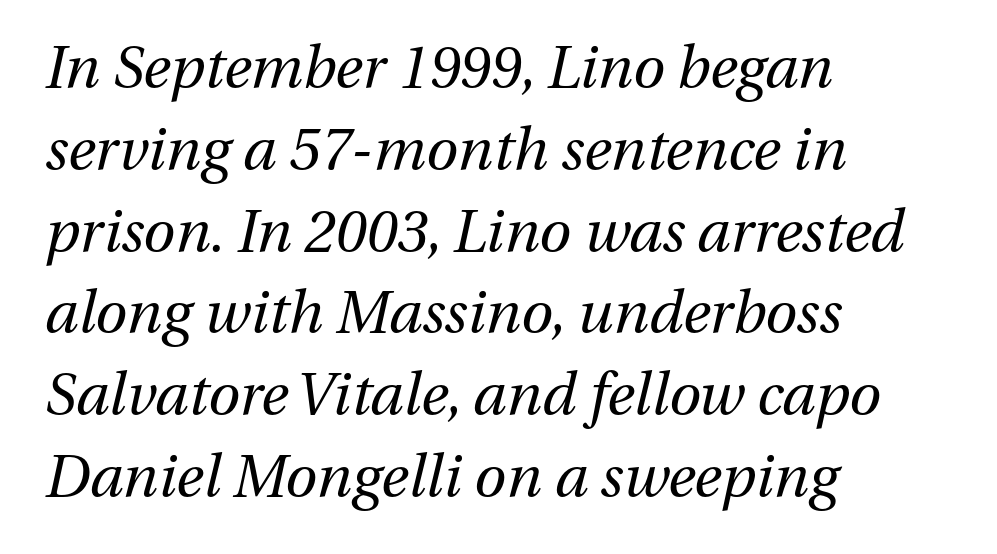
{"italic": "yes", "lean": "right", "slant_degrees": 13, "bold": "no", "weight": "regular", "width": "normal", "stroke_contrast": "medium", "x_height": "medium", "monospaced": "no", "underline": "no", "align": "left", "line_spacing": "normal", "line_spacing_ratio": 1.41, "letter_spacing": "normal", "letter_spacing_em": 0.0, "glyph_px": 58}
